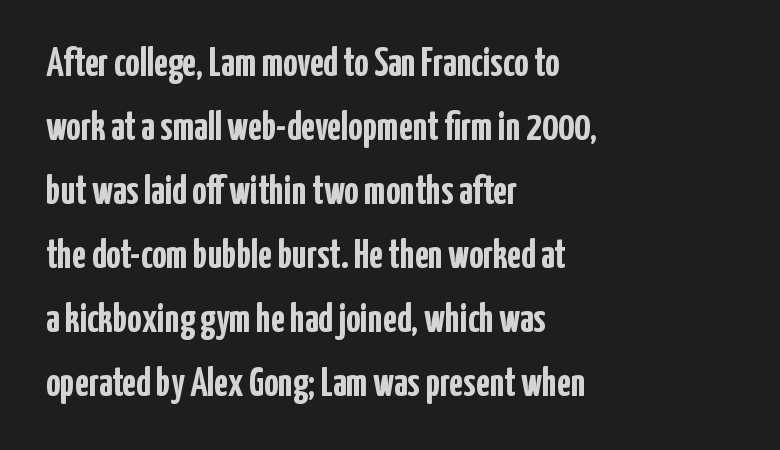
The image shows 40 px semibold, condensed sans-serif type, upright; set left-aligned, normal line spacing (1.6x), normal letter spacing, not underlined; low stroke contrast and a medium x-height.
